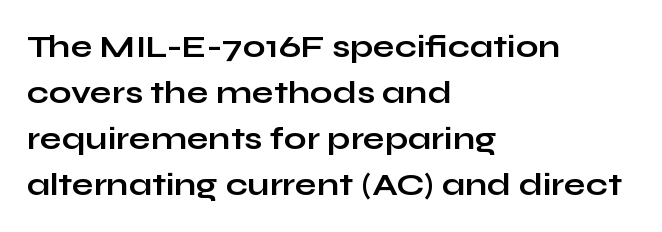
The passage shown stacks its lines at a standard gap. In CSS terms this would be text-align: left. Rule under the text: the space is simply empty. Default kerning and tracking; the words read as compact shapes. Emphasis by weight is at full strength: bold.
